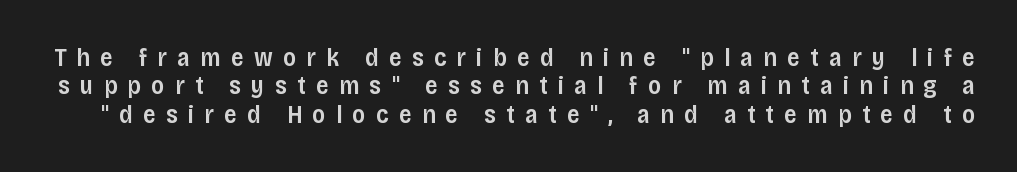
Q: Is the text bold? A: Semi-bold.
Q: Is the text italic (slanted)? A: No, it is upright.
Q: Is the text underlined? A: No.
Q: Is the spacing between letters normal or unusually wide? A: Unusually wide.
Q: Is the spacing between lines tight, normal or loose? A: Tight.
